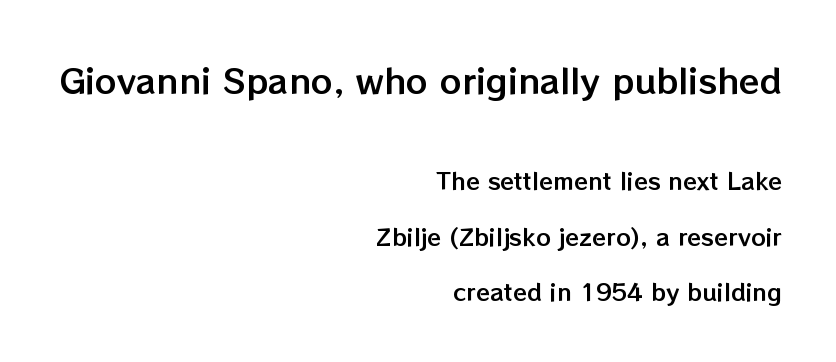
{"italic": "no", "width": "normal", "stroke_contrast": "low", "x_height": "medium", "monospaced": "no", "underline": "no", "align": "right", "line_spacing": "loose", "line_spacing_ratio": 2.41, "letter_spacing": "normal", "letter_spacing_em": 0.0, "larger_block": "first", "size_ratio": 1.48, "glyph_px": 34}
